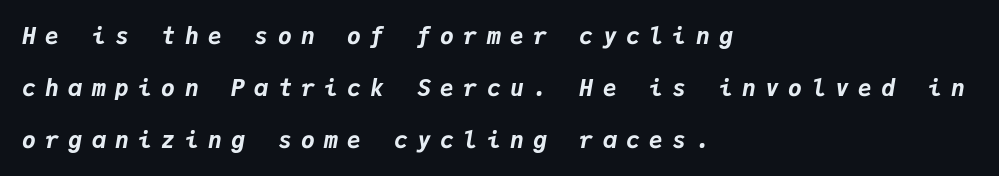
{"italic": "yes", "lean": "right", "slant_degrees": 9, "bold": "yes", "underline": "no", "align": "left", "line_spacing": "loose", "line_spacing_ratio": 2.26, "letter_spacing": "wide", "letter_spacing_em": 0.41, "glyph_px": 23}
